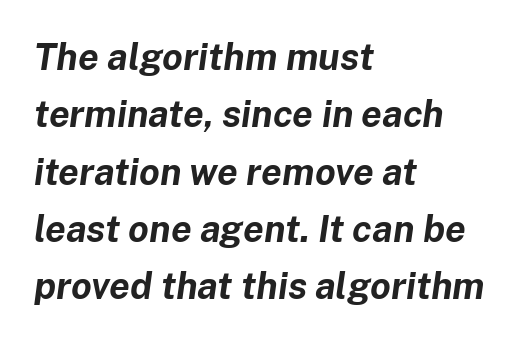
Q: Is the text bold? A: Yes.
Q: Is the text italic (slanted)? A: Yes, it leans right by about 8 degrees.
Q: Is the text underlined? A: No.
Q: How is the paragraph aligned? A: Left-aligned.
Q: Is the spacing between letters normal or unusually wide? A: Normal.
Q: Is the spacing between lines tight, normal or loose? A: Normal.
Q: Width (condensed, normal, or wide)? A: Normal.
Q: Stroke contrast? A: Low.
Q: x-height? A: Medium.
Q: Monospaced? A: No.
